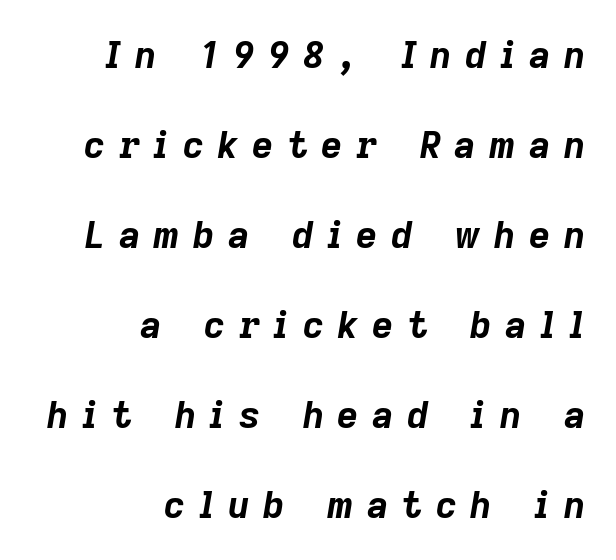
The image shows 37 px bold type, italic (leaning right); set right-aligned, loose line spacing (2.43x), unusually wide letter spacing (+0.36 em), not underlined; low stroke contrast and a medium x-height.
